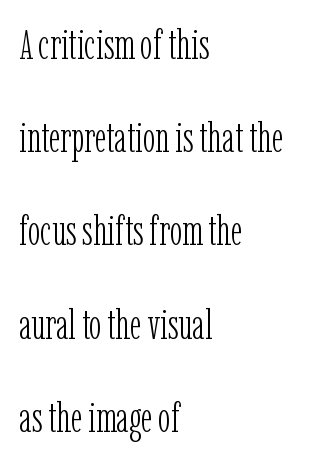
Q: Is the text bold? A: No.
Q: Is the text italic (slanted)? A: No, it is upright.
Q: Is the typeface a serif or a sans-serif typeface? A: Serif.
Q: Is the text underlined? A: No.
Q: How is the paragraph aligned? A: Left-aligned.
Q: Is the spacing between letters normal or unusually wide? A: Normal.
Q: Is the spacing between lines tight, normal or loose? A: Loose.
Q: Width (condensed, normal, or wide)? A: Condensed.
Q: Stroke contrast? A: Low.
Q: x-height? A: Medium.
Q: Monospaced? A: No.
